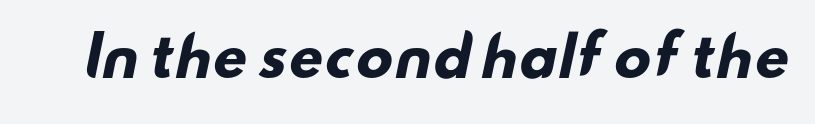
{"serif": "no", "bold": "yes", "weight": "heavy", "width": "wide", "stroke_contrast": "low", "x_height": "small", "monospaced": "no", "underline": "no", "letter_spacing": "normal", "letter_spacing_em": 0.0, "glyph_px": 54}
